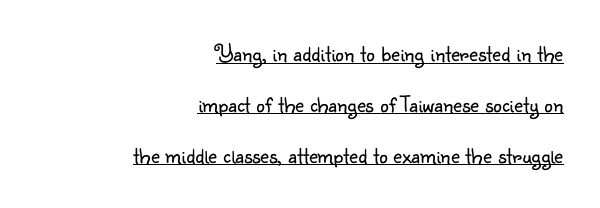
{"italic": "no", "bold": "no", "underline": "yes", "align": "right", "line_spacing": "loose", "line_spacing_ratio": 2.12, "letter_spacing": "normal", "letter_spacing_em": 0.0, "glyph_px": 24}
